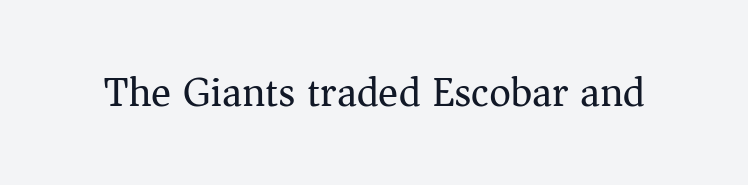
Standard letterfit; no display-style spreading of the glyphs. Character widths vary here, with narrow letters taking less room than wide ones. Check the space under the baseline: it is left empty. The font sits on the lighter half of the weight spectrum, regular included.
